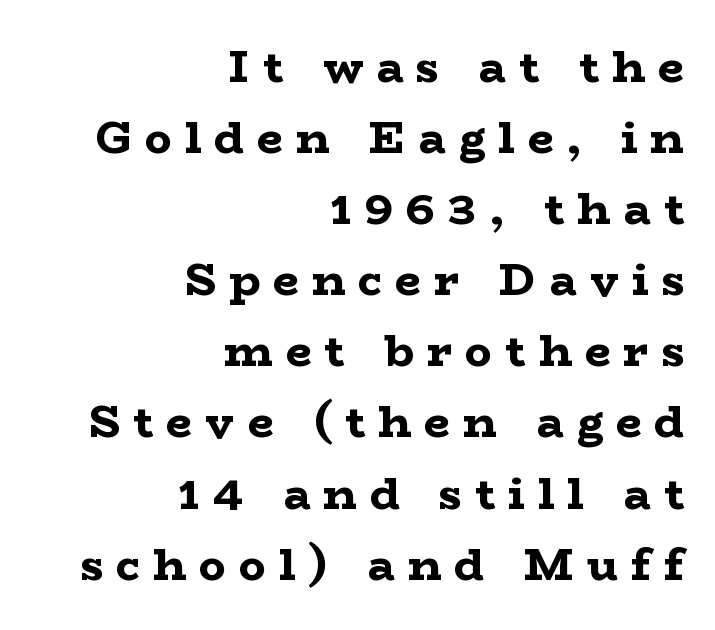
Q: Is the text bold? A: Yes.
Q: Is the text italic (slanted)? A: No, it is upright.
Q: Is the typeface a serif or a sans-serif typeface? A: Serif.
Q: Is the text underlined? A: No.
Q: How is the paragraph aligned? A: Right-aligned.
Q: Is the spacing between letters normal or unusually wide? A: Unusually wide.
Q: Is the spacing between lines tight, normal or loose? A: Normal.
Q: Width (condensed, normal, or wide)? A: Wide.
Q: Stroke contrast? A: Low.
Q: x-height? A: Medium.
Q: Monospaced? A: No.
